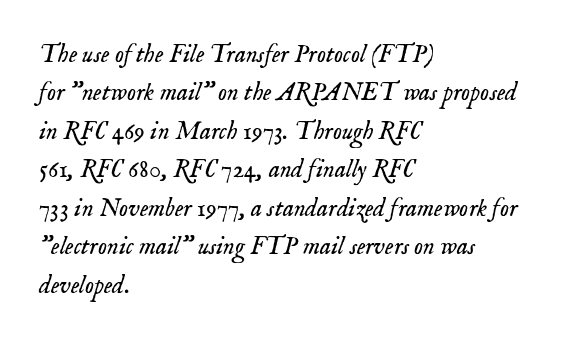
{"italic": "yes", "lean": "right", "slant_degrees": 18, "bold": "no", "underline": "no", "align": "left", "line_spacing": "normal", "line_spacing_ratio": 1.54, "letter_spacing": "normal", "letter_spacing_em": 0.0, "glyph_px": 25}
